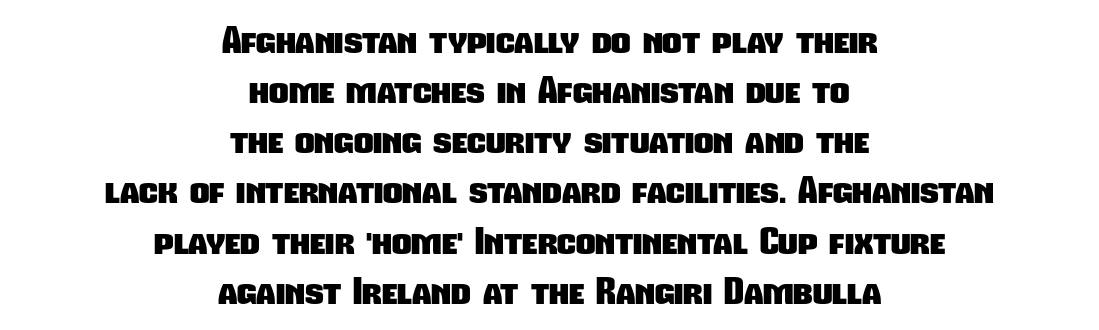
The image shows 38 px heavy, condensed sans-serif type; set centered, normal line spacing (1.32x), normal letter spacing, not underlined; low stroke contrast and a medium x-height.
